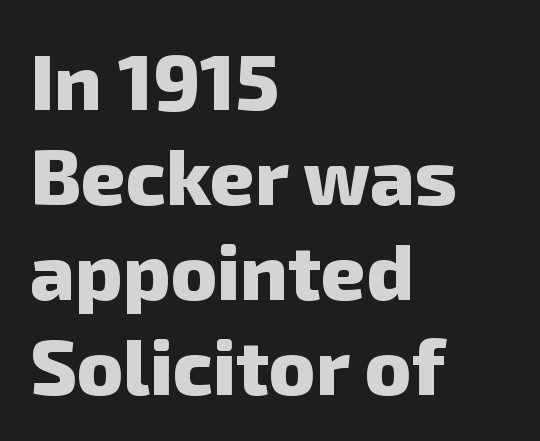
{"serif": "no", "bold": "yes", "weight": "heavy", "width": "normal", "stroke_contrast": "low", "x_height": "medium", "monospaced": "no", "underline": "no", "align": "left", "line_spacing_ratio": 1.22, "letter_spacing": "normal", "letter_spacing_em": 0.0, "glyph_px": 78}
